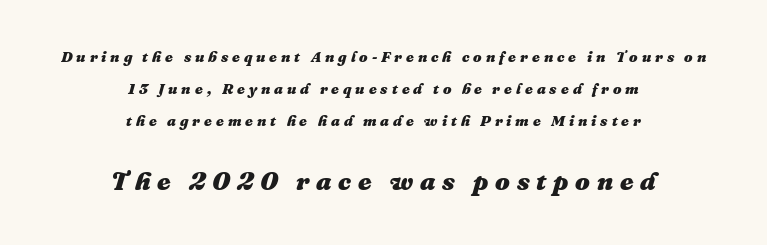
{"italic": "yes", "lean": "right", "slant_degrees": 16, "bold": "yes", "underline": "no", "align": "center", "line_spacing": "loose", "line_spacing_ratio": 2.14, "letter_spacing": "wide", "letter_spacing_em": 0.26, "larger_block": "second", "size_ratio": 1.73, "glyph_px": 26}
